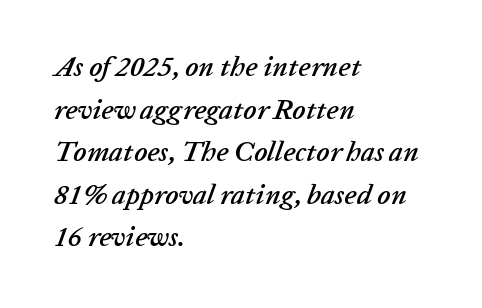
The image shows 28 px text type, italic (leaning right); set left-aligned, normal line spacing (1.52x), normal letter spacing, not underlined; low stroke contrast and a medium x-height.
